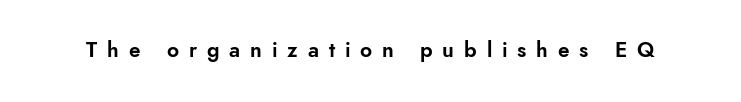
Q: Is the text italic (slanted)? A: No, it is upright.
Q: Is the text underlined? A: No.
Q: Is the spacing between letters normal or unusually wide? A: Unusually wide.
